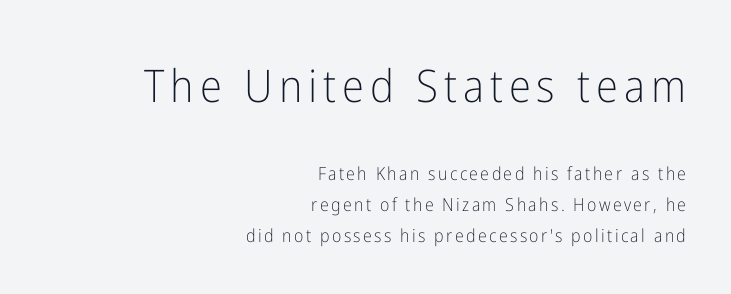
The image shows 45 px light, condensed sans-serif type, upright; set right-aligned, normal line spacing (1.7x), not underlined; the first (top) block is 2.5x larger; low stroke contrast and a medium x-height.
